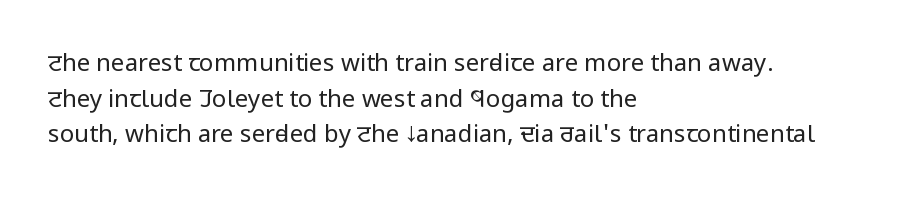
No italicization has been applied; the sample stays upright. Each line starts at the same left margin while the right side varies. Weight: regular or lighter. Compared with typical paragraphs, the rows here are spaced about the same. No extra tracking has been applied to these lines. Any mark beneath the type? The region is blank.
